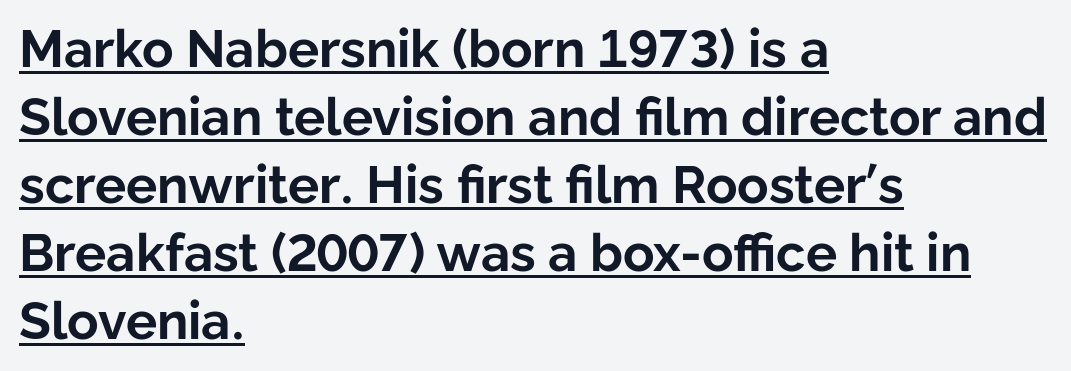
The image shows 52 px bold sans-serif type, upright; set left-aligned, normal line spacing (1.31x), normal letter spacing, underlined; low stroke contrast and a medium x-height.
